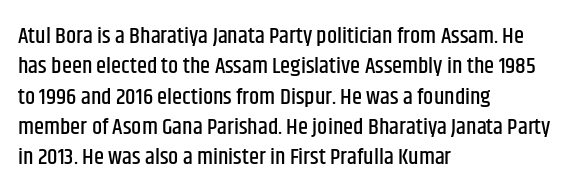
{"italic": "no", "underline": "no", "align": "left", "line_spacing": "normal", "line_spacing_ratio": 1.32, "letter_spacing": "normal", "letter_spacing_em": 0.0, "glyph_px": 23}
